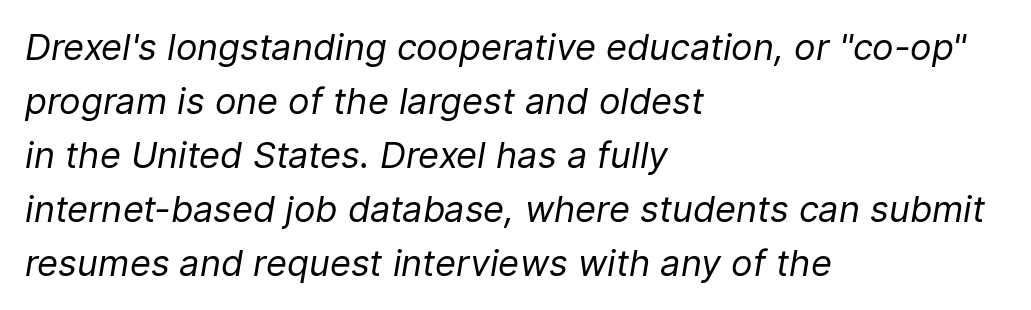
Where is the straight margin? On the left. Looks like regular typesetting: each glyph gets only the width it needs. Unmarked baselines from the first word to the last. The strokes are not fattened; the text isn't bold. Nobody touched the tracking dial on this one. The passage shown stacks its lines at a standard gap.
